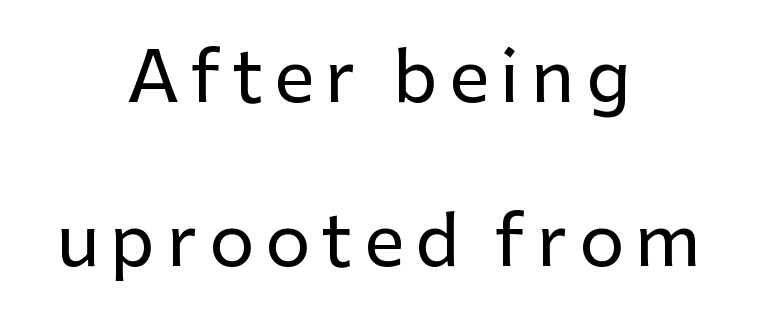
Q: Is the text italic (slanted)? A: No, it is upright.
Q: Is the typeface a serif or a sans-serif typeface? A: Sans-serif.
Q: Is the text underlined? A: No.
Q: How is the paragraph aligned? A: Centered.
Q: Is the spacing between lines tight, normal or loose? A: Loose.
Q: Width (condensed, normal, or wide)? A: Normal.
Q: Stroke contrast? A: Low.
Q: x-height? A: Medium.
Q: Monospaced? A: No.
